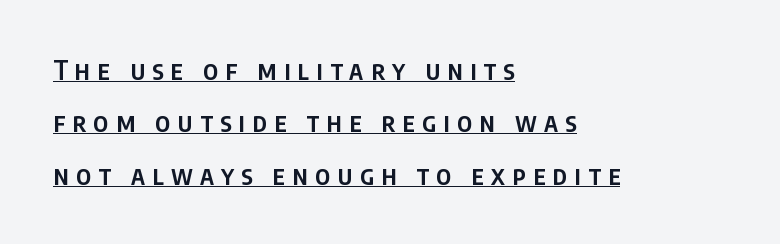
The passage shown stacks its lines with a broad gap. Notice how the passage keeps a crisp vertical edge on the left only. The letterforms stand isolated, each surrounded by extra space. Vertical strokes here are truly vertical. A continuous stroke trails under the words, as in a hyperlink.
